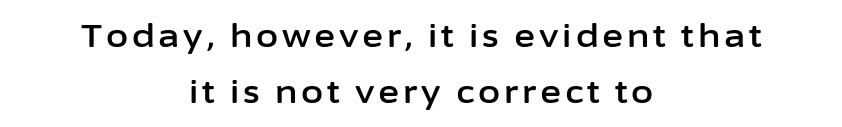
The image shows 32 px sans-serif type, upright; set centered, line spacing 1.75x, not underlined; low stroke contrast and a medium x-height.
